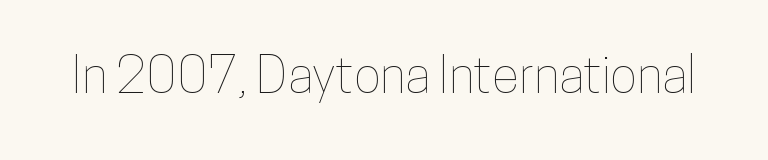
Q: Is the text italic (slanted)? A: No, it is upright.
Q: Is the text underlined? A: No.
Q: Is the spacing between letters normal or unusually wide? A: Normal.
Q: Width (condensed, normal, or wide)? A: Condensed.
Q: Stroke contrast? A: Low.
Q: x-height? A: Medium.
Q: Monospaced? A: No.
